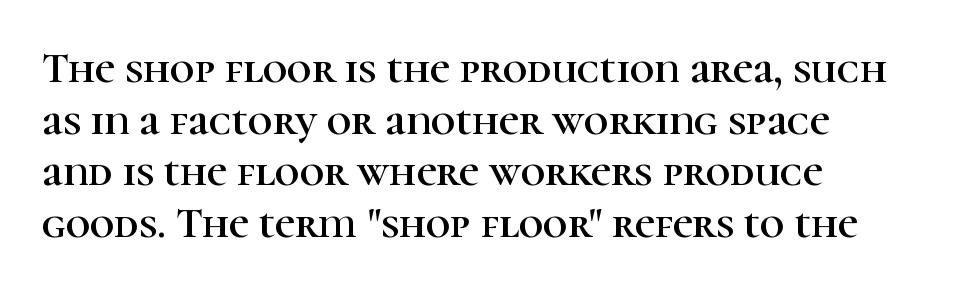
Q: Is the text italic (slanted)? A: No, it is upright.
Q: Is the typeface a serif or a sans-serif typeface? A: Serif.
Q: Is the text underlined? A: No.
Q: How is the paragraph aligned? A: Left-aligned.
Q: Is the spacing between letters normal or unusually wide? A: Normal.
Q: Width (condensed, normal, or wide)? A: Normal.
Q: Stroke contrast? A: High.
Q: x-height? A: Medium.
Q: Monospaced? A: No.
